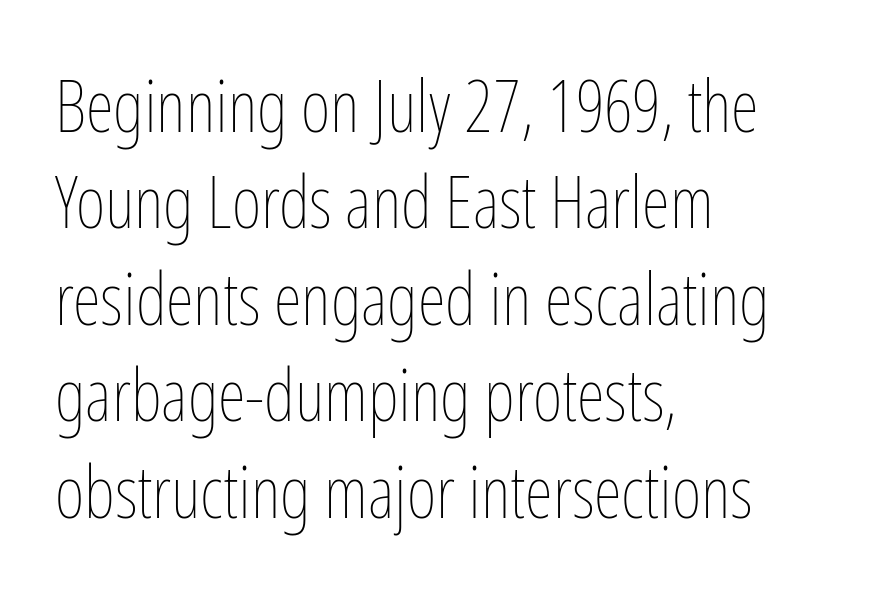
{"italic": "no", "bold": "no", "weight": "thin", "width": "condensed", "stroke_contrast": "low", "x_height": "medium", "monospaced": "no", "underline": "no", "align": "left", "line_spacing": "normal", "line_spacing_ratio": 1.34, "letter_spacing": "normal", "letter_spacing_em": 0.0, "glyph_px": 72}
